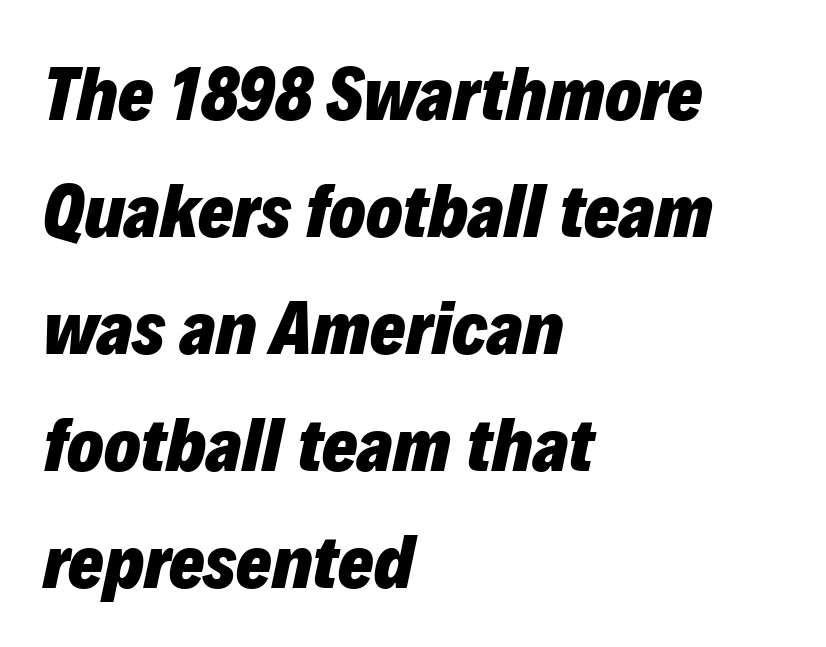
Q: Is the text bold? A: Yes.
Q: Is the text italic (slanted)? A: Yes, it leans right by about 12 degrees.
Q: Is the text underlined? A: No.
Q: How is the paragraph aligned? A: Left-aligned.
Q: Is the spacing between letters normal or unusually wide? A: Normal.
Q: Is the spacing between lines tight, normal or loose? A: Normal.
Q: Width (condensed, normal, or wide)? A: Normal.
Q: Stroke contrast? A: Low.
Q: x-height? A: Medium.
Q: Monospaced? A: No.
